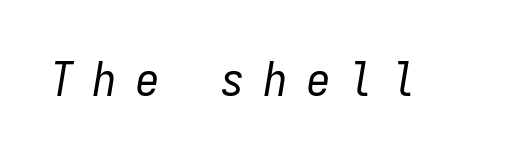
Each letter, wide or thin by design, is forced into the same width here. These lines were composed using italics. Descenders are the only things crossing below the line. Glyph-to-glyph distance is far greater than everyday printed text.
